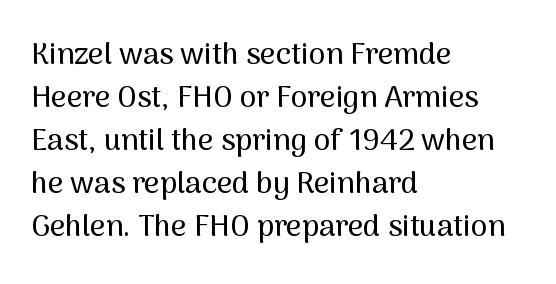
Visually the block forms a straight wall on the left and a jagged coastline on the right. Summary of vertical rhythm: regular, with standard interline spacing. The letters sit at their default tracking, neither squeezed nor spread. When letters stand straight like this, we call the style roman or upright. Check the space under the baseline: it is left empty. Is this a fixed-width face? No — the glyphs have proportional, varying widths.
